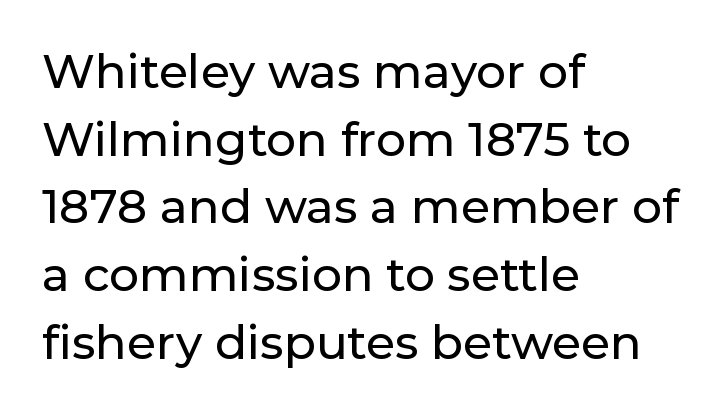
{"serif": "no", "italic": "no", "width": "normal", "stroke_contrast": "low", "x_height": "medium", "monospaced": "no", "underline": "no", "align": "left", "line_spacing": "normal", "line_spacing_ratio": 1.44, "letter_spacing": "normal", "letter_spacing_em": 0.0, "glyph_px": 47}
